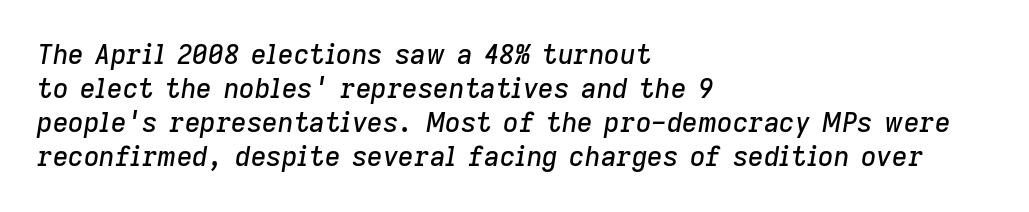
{"italic": "yes", "lean": "right", "slant_degrees": 9, "underline": "no", "align": "left", "line_spacing": "normal", "line_spacing_ratio": 1.26, "letter_spacing": "normal", "letter_spacing_em": 0.0, "glyph_px": 27}
